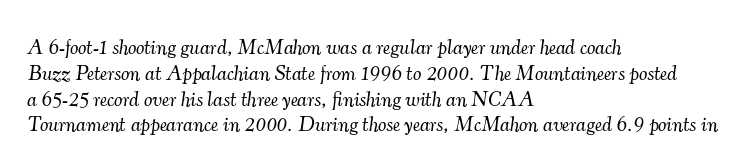
Q: Is the text bold? A: No.
Q: Is the text italic (slanted)? A: Yes, it leans right by about 7 degrees.
Q: Is the text underlined? A: No.
Q: How is the paragraph aligned? A: Left-aligned.
Q: Is the spacing between letters normal or unusually wide? A: Normal.
